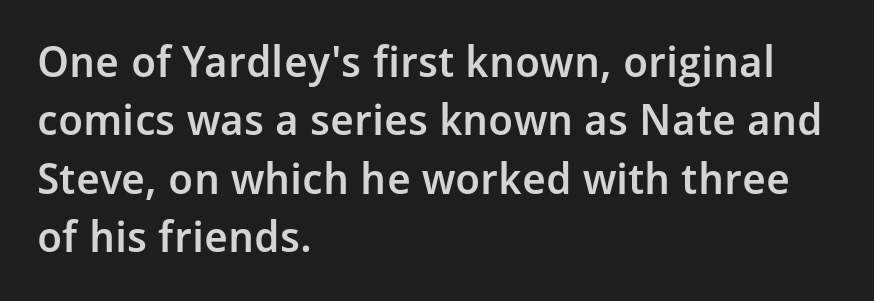
{"serif": "no", "italic": "no", "bold": "semi", "weight": "semibold", "width": "normal", "stroke_contrast": "low", "x_height": "medium", "monospaced": "no", "underline": "no", "align": "left", "line_spacing": "normal", "line_spacing_ratio": 1.36, "letter_spacing": "normal", "letter_spacing_em": 0.0, "glyph_px": 43}
